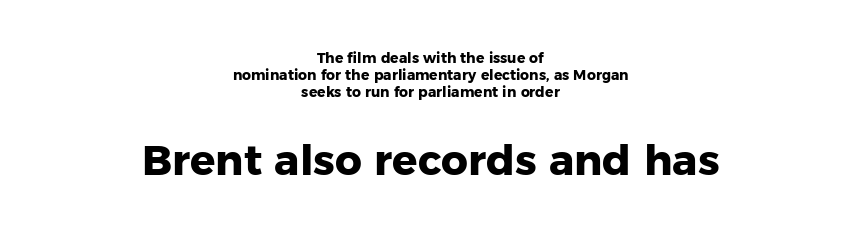
{"serif": "no", "italic": "no", "bold": "yes", "weight": "heavy", "width": "normal", "stroke_contrast": "low", "x_height": "medium", "monospaced": "no", "underline": "no", "align": "center", "line_spacing_ratio": 1.23, "letter_spacing": "normal", "letter_spacing_em": 0.0, "larger_block": "second", "size_ratio": 3.0, "glyph_px": 42}
